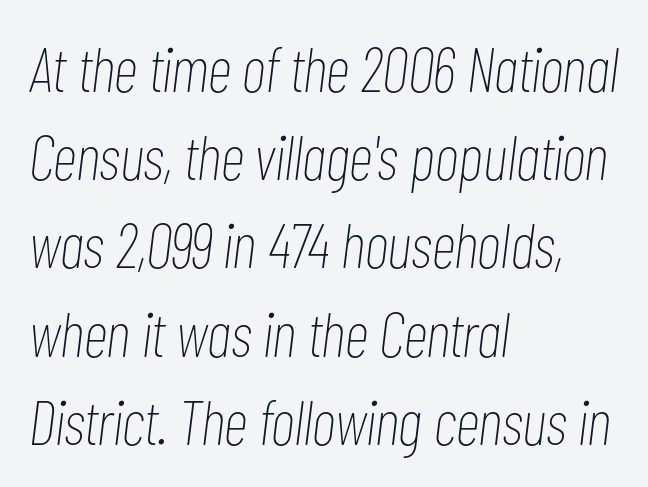
{"italic": "yes", "lean": "right", "slant_degrees": 7, "bold": "no", "weight": "thin", "width": "condensed", "stroke_contrast": "low", "x_height": "medium", "monospaced": "no", "underline": "no", "align": "left", "line_spacing": "normal", "line_spacing_ratio": 1.4, "letter_spacing": "normal", "letter_spacing_em": 0.0, "glyph_px": 63}
